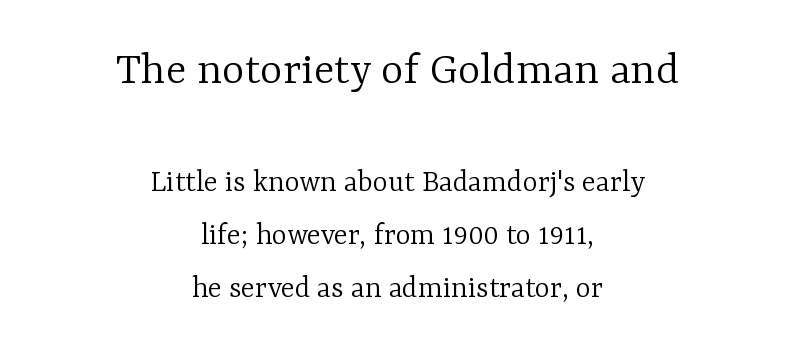
{"serif": "yes", "italic": "no", "bold": "no", "weight": "light", "width": "normal", "stroke_contrast": "low", "x_height": "medium", "monospaced": "no", "underline": "no", "align": "center", "line_spacing": "normal", "line_spacing_ratio": 1.67, "letter_spacing": "normal", "letter_spacing_em": 0.0, "larger_block": "first", "size_ratio": 1.5, "glyph_px": 48}
